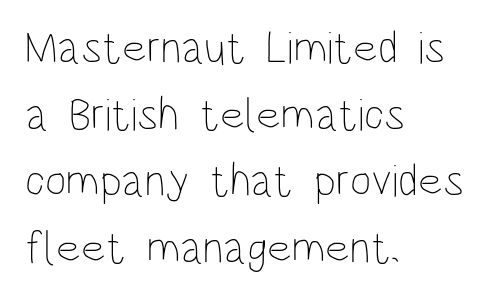
{"italic": "no", "bold": "no", "weight": "thin", "width": "condensed", "stroke_contrast": "low", "x_height": "large", "monospaced": "no", "underline": "no", "align": "left", "line_spacing": "normal", "line_spacing_ratio": 1.45, "letter_spacing": "normal", "letter_spacing_em": 0.0, "glyph_px": 46}
